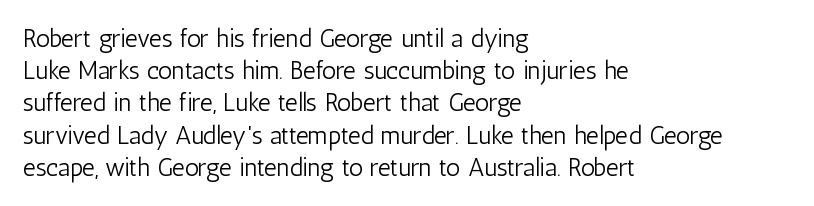
These lines keep a tight, regular rhythm from letter to letter. This sample is left-justified, so line endings fall wherever the words run out. The space between consecutive lines is moderate. Do the letters lean? They stand straight. The passage shown is not underscored anywhere. Stems and bowls with no extra thickness — not bold.
